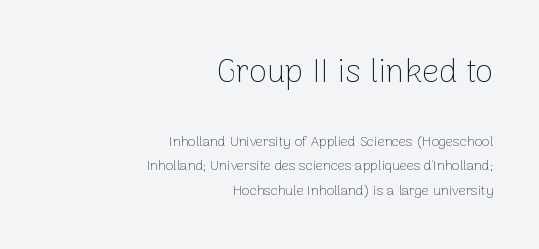
{"serif": "no", "italic": "no", "bold": "no", "weight": "thin", "width": "normal", "stroke_contrast": "low", "x_height": "medium", "monospaced": "no", "underline": "no", "align": "right", "line_spacing_ratio": 1.74, "letter_spacing": "normal", "letter_spacing_em": 0.0, "larger_block": "first", "size_ratio": 2.36, "glyph_px": 33}
